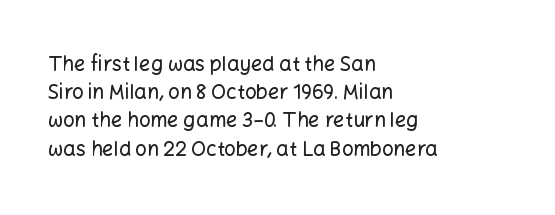
Q: Is the text italic (slanted)? A: No, it is upright.
Q: Is the text underlined? A: No.
Q: How is the paragraph aligned? A: Left-aligned.
Q: Is the spacing between letters normal or unusually wide? A: Normal.
Q: Is the spacing between lines tight, normal or loose? A: Normal.
